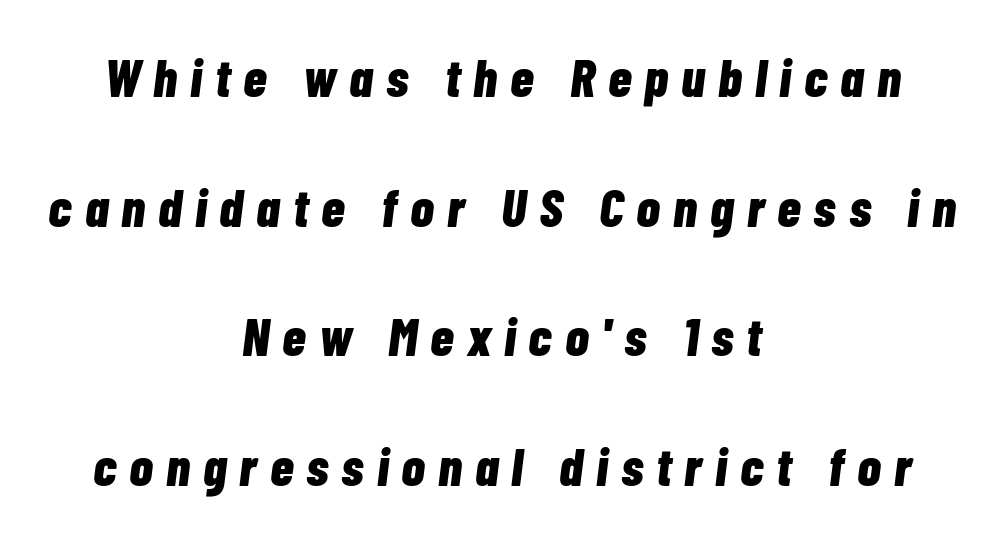
The image shows 54 px bold, condensed type, italic (leaning right); set centered, loose line spacing (2.4x), unusually wide letter spacing (+0.24 em), not underlined; low stroke contrast and a medium x-height.
